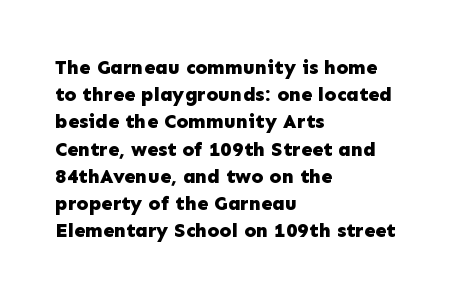
The image shows 20 px bold type, upright; set left-aligned, normal line spacing (1.36x), normal letter spacing, not underlined.
